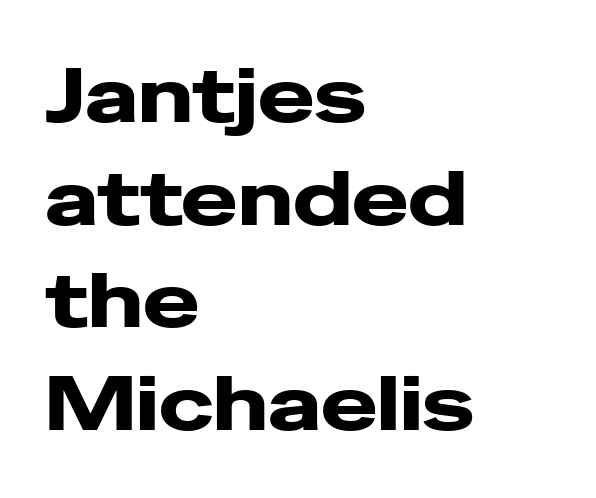
{"serif": "no", "italic": "no", "width": "wide", "stroke_contrast": "low", "x_height": "medium", "monospaced": "no", "underline": "no", "align": "left", "line_spacing": "normal", "line_spacing_ratio": 1.35, "letter_spacing": "normal", "letter_spacing_em": 0.0, "glyph_px": 76}
